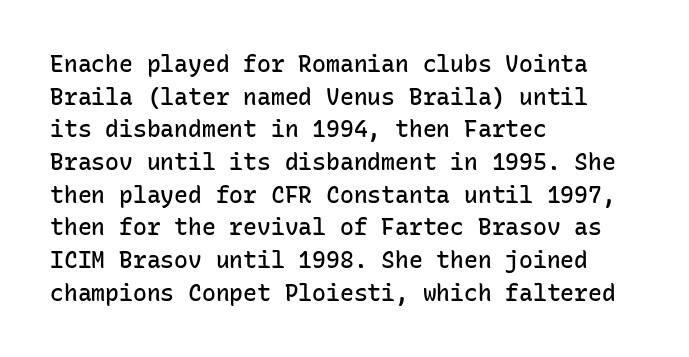
The image shows 23 px text type, upright; set left-aligned, normal line spacing (1.42x), normal letter spacing, not underlined.
